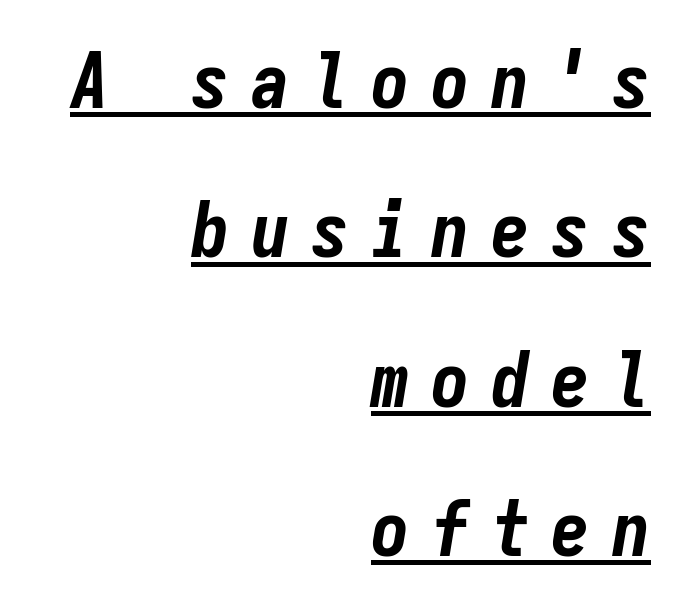
All the whitespace from short lines collects on the left. Fixed-width glyphs throughout — classic coding-font behaviour. Weight check: bold — yes, fully. Every character sits at an angle, as italics do.
